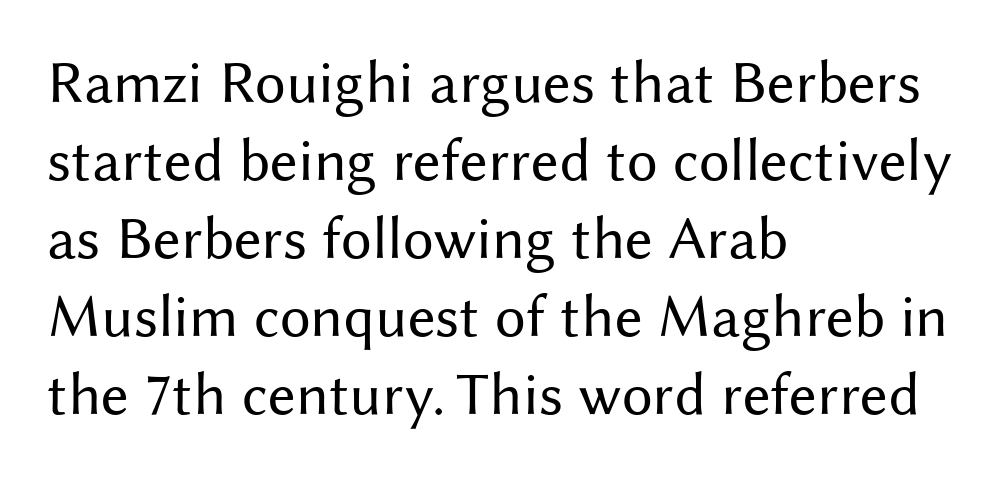
Regular leading. Line starts are locked; line ends wander. Between one letter and the next there's only the usual sliver of space. A sans-serif font was chosen for this passage.
